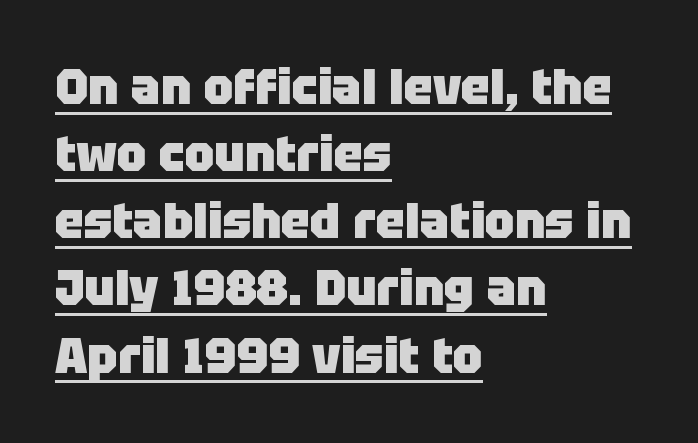
{"serif": "no", "italic": "no", "bold": "yes", "weight": "heavy", "width": "normal", "stroke_contrast": "low", "x_height": "large", "monospaced": "no", "underline": "yes", "align": "left", "line_spacing": "normal", "line_spacing_ratio": 1.37, "letter_spacing": "normal", "letter_spacing_em": 0.0, "glyph_px": 49}
